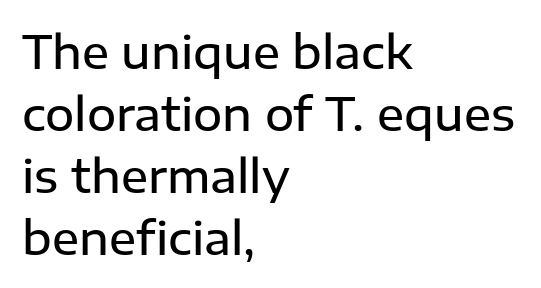
Q: Is the text bold? A: Semi-bold.
Q: Is the text italic (slanted)? A: No, it is upright.
Q: Is the typeface a serif or a sans-serif typeface? A: Sans-serif.
Q: Is the text underlined? A: No.
Q: How is the paragraph aligned? A: Left-aligned.
Q: Is the spacing between letters normal or unusually wide? A: Normal.
Q: Is the spacing between lines tight, normal or loose? A: Normal.
Q: Width (condensed, normal, or wide)? A: Normal.
Q: Stroke contrast? A: Low.
Q: x-height? A: Medium.
Q: Monospaced? A: No.
